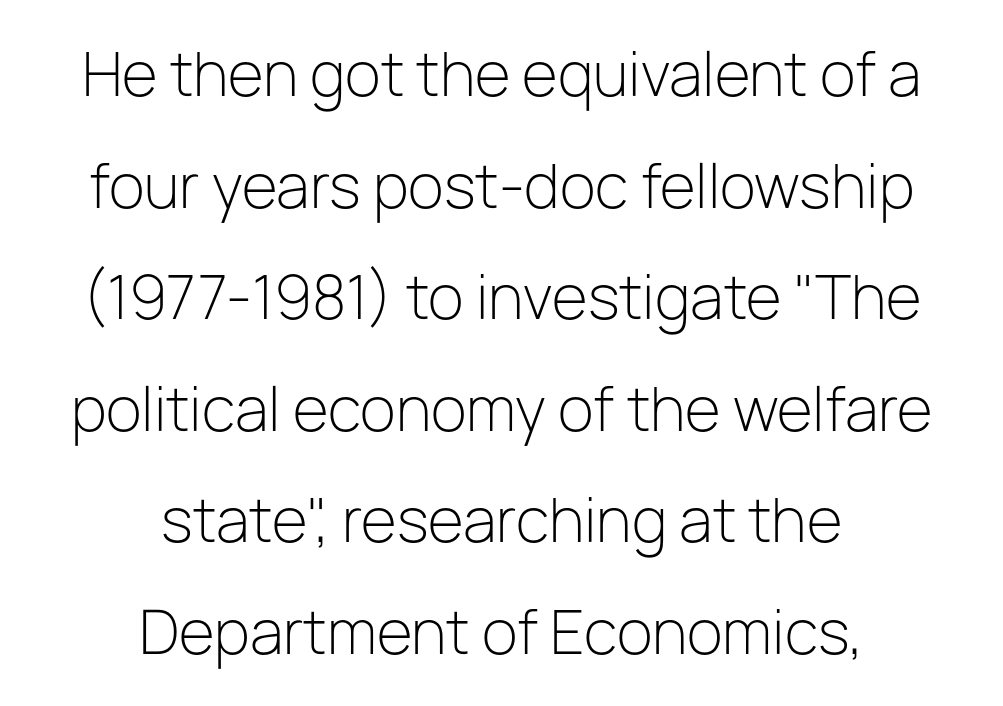
Q: Is the text bold? A: No.
Q: Is the text italic (slanted)? A: No, it is upright.
Q: Is the typeface a serif or a sans-serif typeface? A: Sans-serif.
Q: Is the text underlined? A: No.
Q: How is the paragraph aligned? A: Centered.
Q: Is the spacing between letters normal or unusually wide? A: Normal.
Q: Width (condensed, normal, or wide)? A: Normal.
Q: Stroke contrast? A: Low.
Q: x-height? A: Medium.
Q: Monospaced? A: No.
